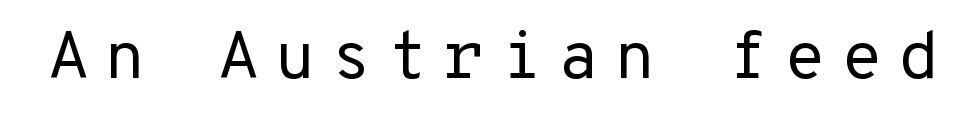
Q: Is the text bold? A: No.
Q: Is the text italic (slanted)? A: No, it is upright.
Q: Is the typeface a serif or a sans-serif typeface? A: Sans-serif.
Q: Is the text underlined? A: No.
Q: Is the spacing between letters normal or unusually wide? A: Unusually wide.
Q: Width (condensed, normal, or wide)? A: Normal.
Q: Stroke contrast? A: Low.
Q: x-height? A: Medium.
Q: Monospaced? A: Yes.
